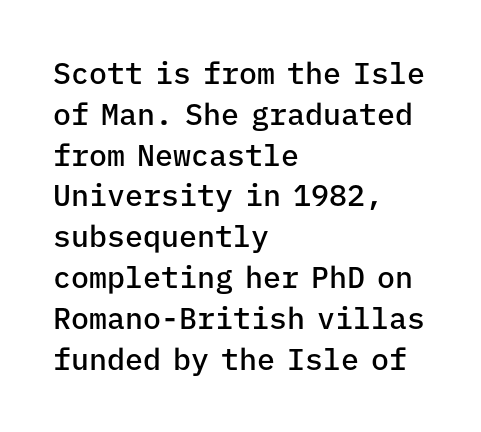
Q: Is the text bold? A: Semi-bold.
Q: Is the text italic (slanted)? A: No, it is upright.
Q: Is the typeface a serif or a sans-serif typeface? A: Sans-serif.
Q: Is the text underlined? A: No.
Q: How is the paragraph aligned? A: Left-aligned.
Q: Is the spacing between letters normal or unusually wide? A: Normal.
Q: Is the spacing between lines tight, normal or loose? A: Normal.
Q: Width (condensed, normal, or wide)? A: Normal.
Q: Stroke contrast? A: Low.
Q: x-height? A: Medium.
Q: Monospaced? A: Yes.
